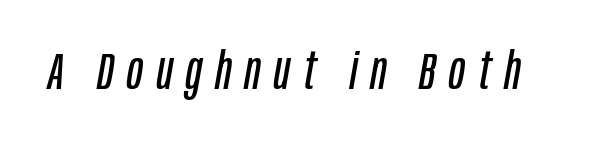
Observe the lean: these are italic letterforms. Honestly, there is no underline to notice here at all. The face used here is proportionally spaced, like ordinary book or web type. The typesetting does not lean heavy: it is not bold. Loose tracking; the words dissolve into strings of separated letters.
